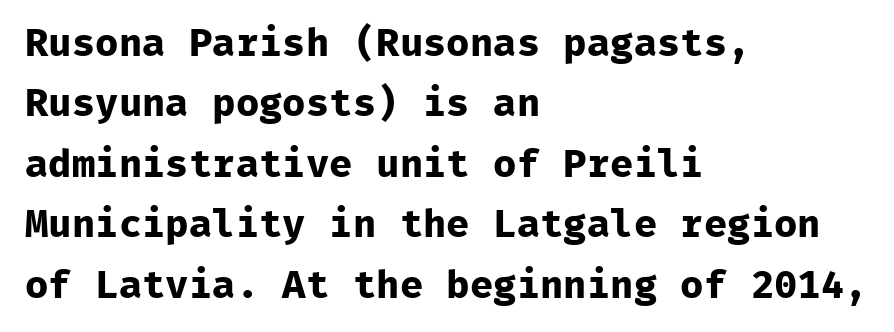
These lines keep a tight, regular rhythm from letter to letter. Is the type bold? Yes — the strokes are clearly thick and heavy. Alignment: flush left. Letterform terminals end flat and unadorned throughout the passage. Do the characters align in a grid? Yes, the font is monospaced. Evenly set lines give the paragraph a standard silhouette.
